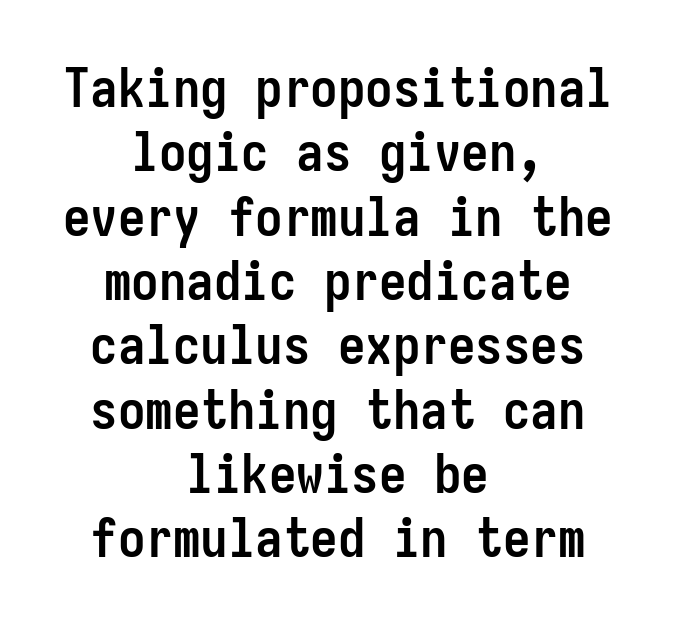
Q: Is the text bold? A: Yes.
Q: Is the text italic (slanted)? A: No, it is upright.
Q: Is the typeface a serif or a sans-serif typeface? A: Sans-serif.
Q: Is the text underlined? A: No.
Q: How is the paragraph aligned? A: Centered.
Q: Is the spacing between letters normal or unusually wide? A: Normal.
Q: Width (condensed, normal, or wide)? A: Condensed.
Q: Stroke contrast? A: Low.
Q: x-height? A: Medium.
Q: Monospaced? A: Yes.
